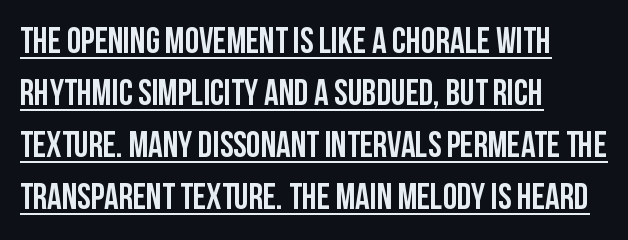
The image shows 36 px condensed sans-serif type, upright; set left-aligned, normal line spacing (1.44x), normal letter spacing, underlined; low stroke contrast and a large x-height.
